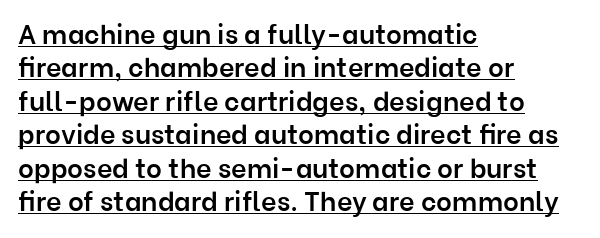
The typography opts for an upright posture over an oblique one. All the whitespace from short lines collects on the right. Standard letterfit; no display-style spreading of the glyphs. The specimen includes a rule beneath the text block's lines. Weight check: semibold — heavier than regular, not quite bold.
